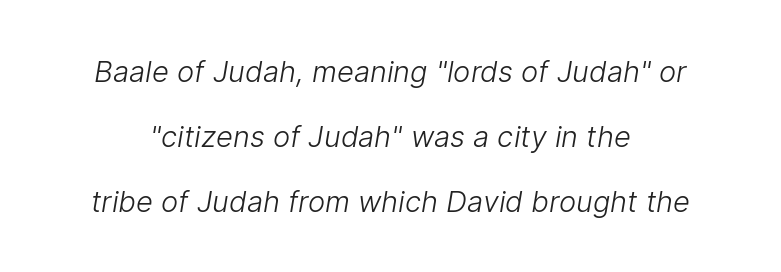
Q: Is the text bold? A: No.
Q: Is the typeface a serif or a sans-serif typeface? A: Sans-serif.
Q: Is the text underlined? A: No.
Q: How is the paragraph aligned? A: Centered.
Q: Is the spacing between letters normal or unusually wide? A: Normal.
Q: Is the spacing between lines tight, normal or loose? A: Loose.
Q: Width (condensed, normal, or wide)? A: Normal.
Q: Stroke contrast? A: Low.
Q: x-height? A: Medium.
Q: Monospaced? A: No.
